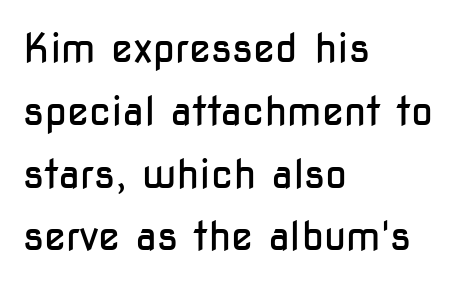
The image shows 40 px regular-weight, condensed sans-serif type, upright; set left-aligned, normal line spacing (1.57x), normal letter spacing, not underlined; low stroke contrast and a medium x-height.
